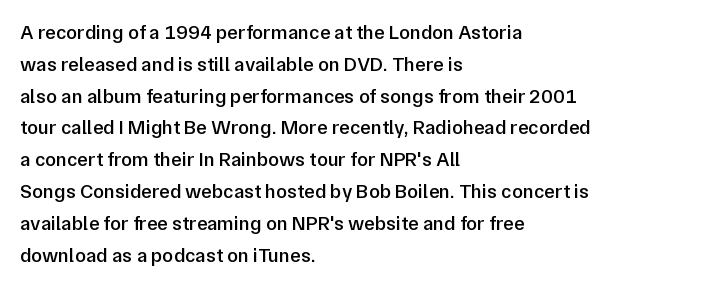
Q: Is the text bold? A: Semi-bold.
Q: Is the text italic (slanted)? A: No, it is upright.
Q: Is the text underlined? A: No.
Q: How is the paragraph aligned? A: Left-aligned.
Q: Is the spacing between letters normal or unusually wide? A: Normal.
Q: Is the spacing between lines tight, normal or loose? A: Normal.
